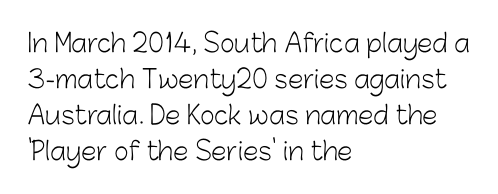
The image shows 25 px text type, upright; set left-aligned, normal line spacing (1.44x), normal letter spacing, not underlined.
